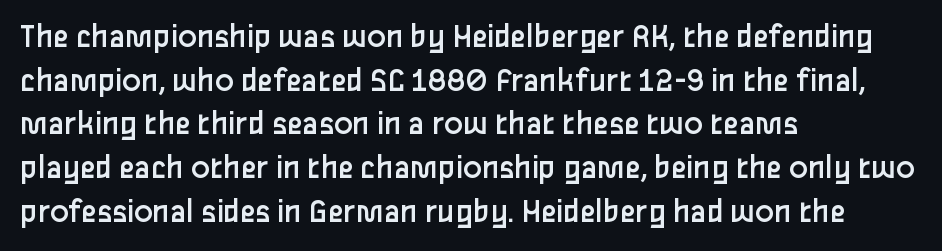
The image shows 35 px regular-weight sans-serif type, upright; set left-aligned, normal line spacing (1.25x), normal letter spacing, not underlined; low stroke contrast and a medium x-height.
